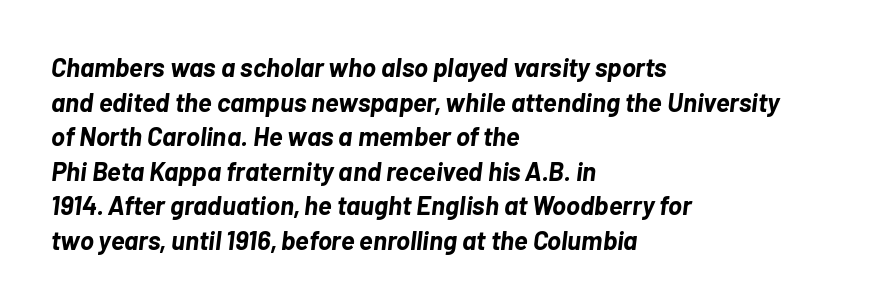
Q: Is the text bold? A: Yes.
Q: Is the text italic (slanted)? A: Yes, it leans right by about 7 degrees.
Q: Is the text underlined? A: No.
Q: How is the paragraph aligned? A: Left-aligned.
Q: Is the spacing between letters normal or unusually wide? A: Normal.
Q: Is the spacing between lines tight, normal or loose? A: Normal.
